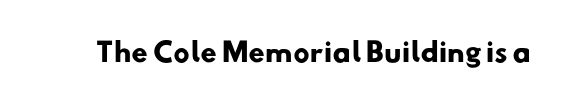
The image shows 26 px bold type; set normal letter spacing, not underlined.
